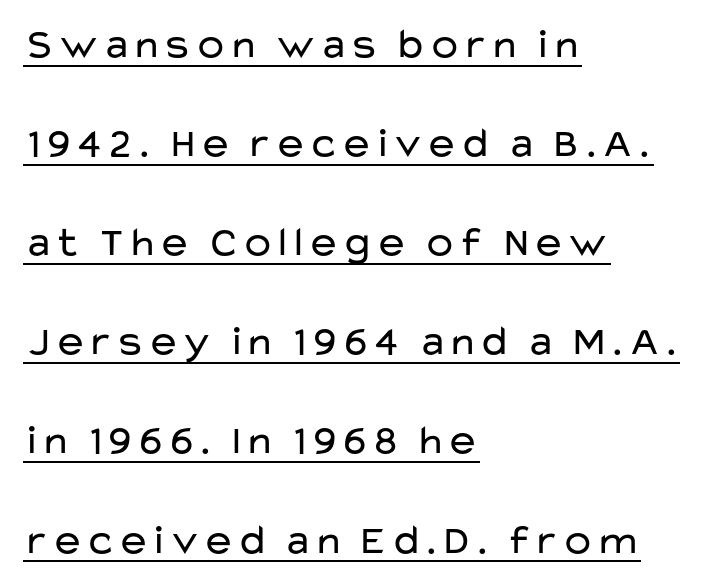
Q: Is the text bold? A: No.
Q: Is the text italic (slanted)? A: No, it is upright.
Q: Is the typeface a serif or a sans-serif typeface? A: Sans-serif.
Q: Is the text underlined? A: Yes.
Q: How is the paragraph aligned? A: Left-aligned.
Q: Is the spacing between letters normal or unusually wide? A: Normal.
Q: Is the spacing between lines tight, normal or loose? A: Loose.
Q: Width (condensed, normal, or wide)? A: Wide.
Q: Stroke contrast? A: Low.
Q: x-height? A: Medium.
Q: Monospaced? A: No.
